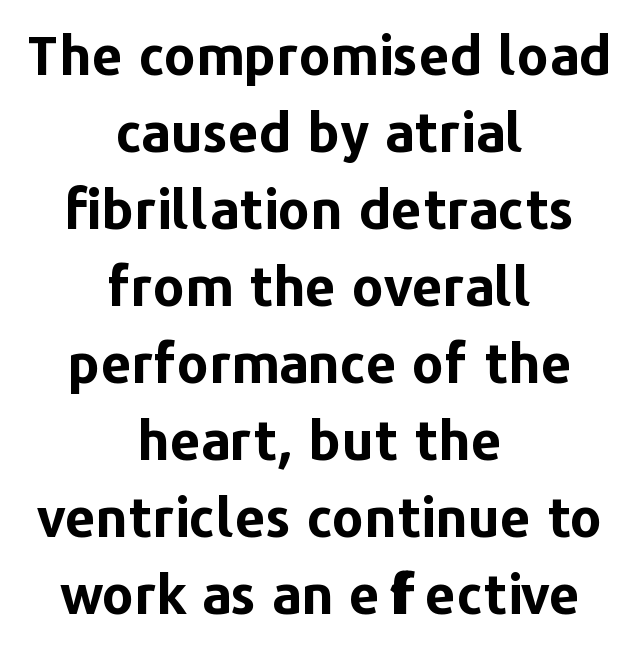
The image shows 55 px bold sans-serif type, upright; set centered, normal line spacing (1.4x), normal letter spacing, not underlined; low stroke contrast and a medium x-height.
